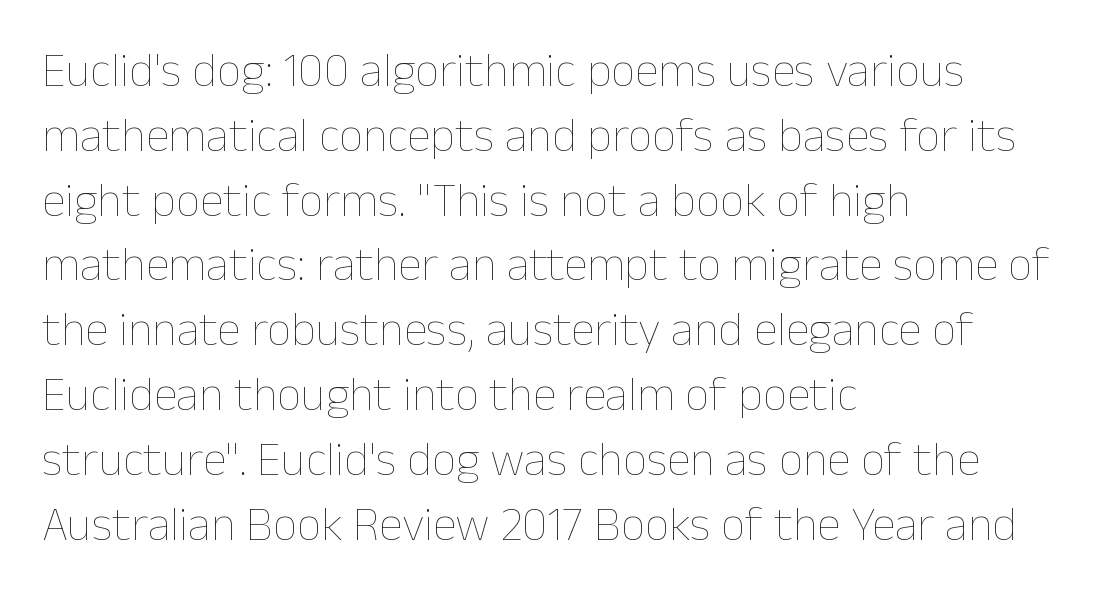
The letters advance in unequal steps, a hallmark of proportional type. Tall strokes in this sample are plumb rather than angled. Each stroke keeps to a modest, everyday thickness or less. Here the glyphs are tracked normally, forming tight word shapes.
